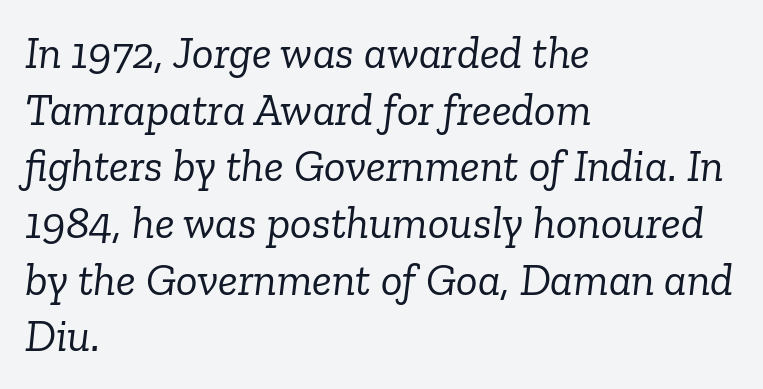
The image shows 45 px light serif type, italic (leaning right); set left-aligned, normal line spacing (1.26x), normal letter spacing, not underlined; low stroke contrast and a medium x-height.
